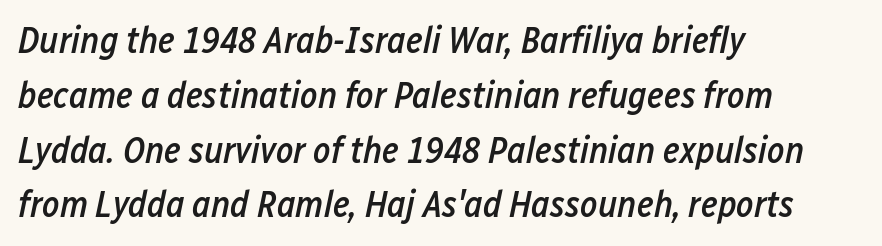
{"italic": "yes", "lean": "right", "slant_degrees": 12, "bold": "semi", "weight": "semibold", "width": "condensed", "stroke_contrast": "low", "x_height": "medium", "monospaced": "no", "underline": "no", "align": "left", "line_spacing": "normal", "line_spacing_ratio": 1.48, "letter_spacing": "normal", "letter_spacing_em": 0.0, "glyph_px": 37}
